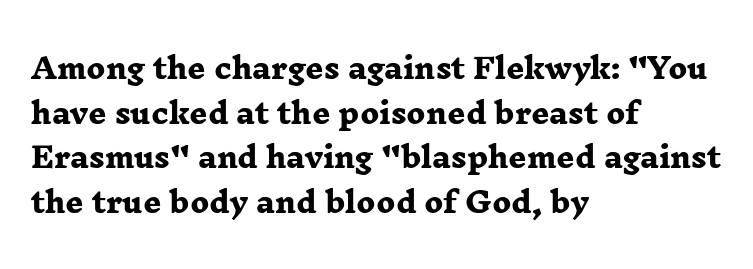
Alignment: flush left. Each letter keeps its own natural width here, so spacing adapts to shape. Has an underline been added? It has not. The rendering shows small feet on the letterforms — a serif design. Is the type bold? Yes — the strokes are clearly thick and heavy.
